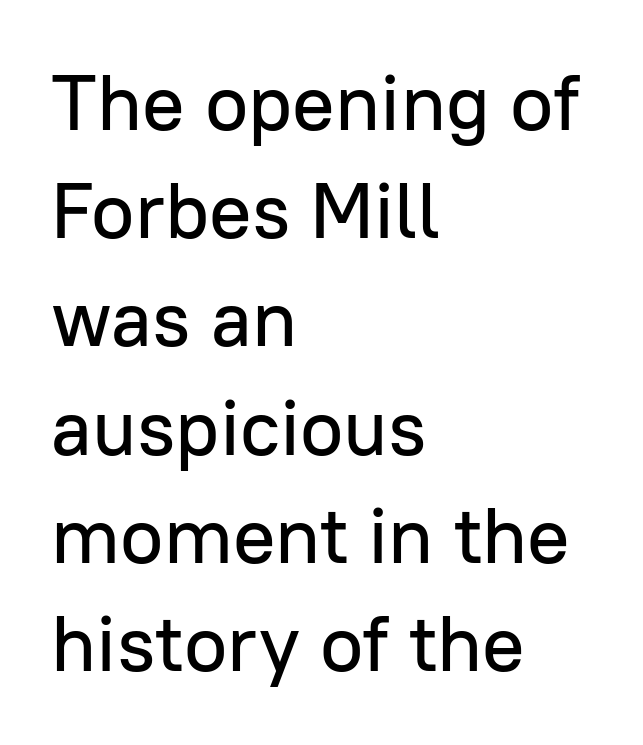
The face used here is proportionally spaced, like ordinary book or web type. Tall strokes in this sample are plumb rather than angled. Leftover space on each line is placed entirely after the last word. Successive baselines arrive at the customary interval. Serif or sans? Sans — the stroke terminals are bare.
